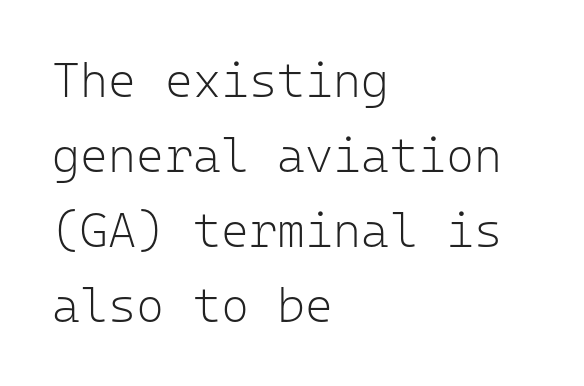
{"serif": "no", "italic": "no", "bold": "no", "weight": "light", "width": "normal", "stroke_contrast": "low", "x_height": "medium", "monospaced": "yes", "underline": "no", "align": "left", "line_spacing": "normal", "line_spacing_ratio": 1.56, "letter_spacing": "normal", "letter_spacing_em": 0.0, "glyph_px": 48}
